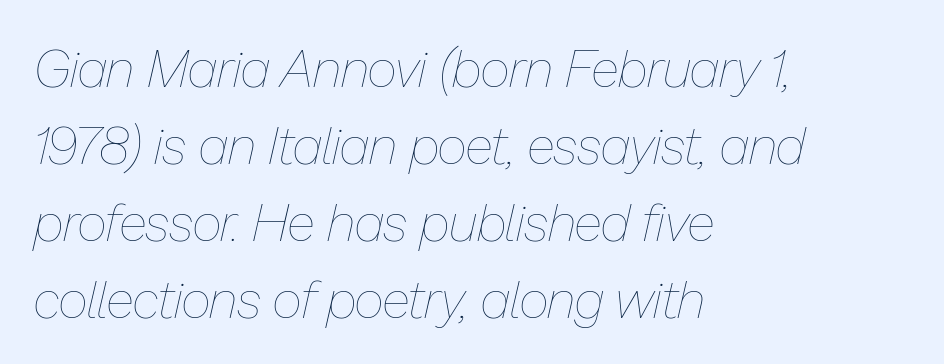
The image shows 52 px thin type, italic (leaning right); set left-aligned, normal line spacing (1.48x), normal letter spacing, not underlined; low stroke contrast and a medium x-height.
